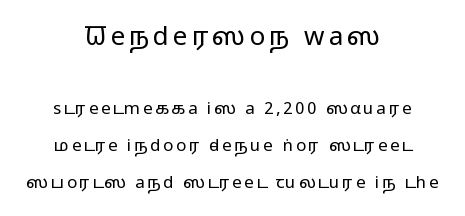
{"italic": "no", "bold": "no", "underline": "no", "align": "center", "line_spacing": "loose", "line_spacing_ratio": 2.17, "larger_block": "first", "size_ratio": 1.53, "glyph_px": 26}
